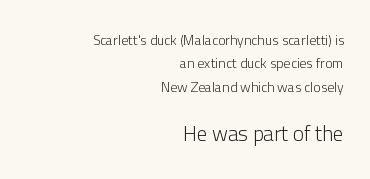
These lines stack with their right ends in a neat column. Students, observe: this is what conventionally led text looks like. What stands out about the letter spacing? Nothing — it is the standard amount. When letters stand straight like this, we call the style roman or upright.
